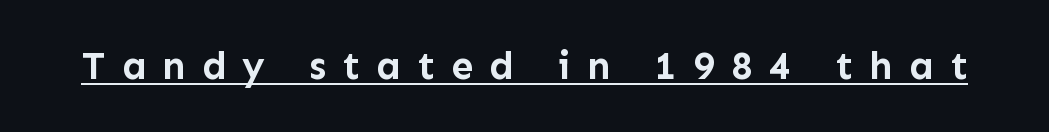
Proportional: the letters do not fall into vertical columns. Each letter's strokes conclude bluntly, with no projecting serifs. The typesetter has applied underlining to the passage shown. Someone cranked the tracking dial way up on this one. If you drew a line through each stem, it would be perfectly vertical.
